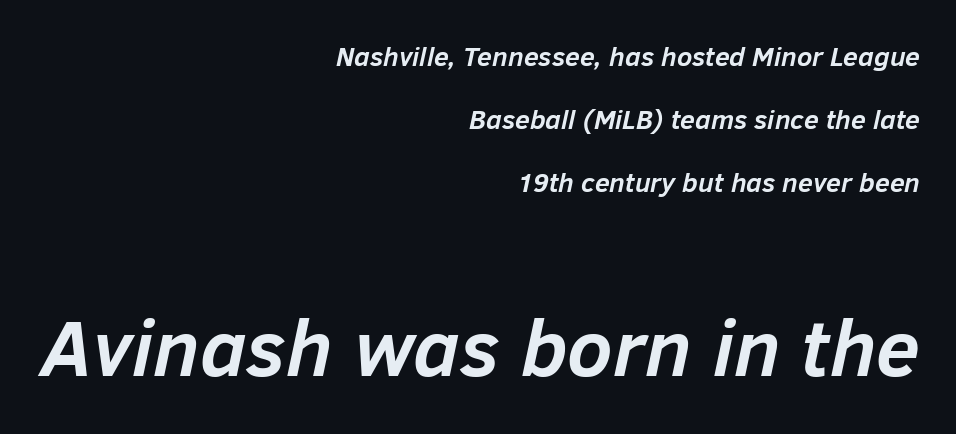
Q: Is the text bold? A: Yes.
Q: Is the text italic (slanted)? A: Yes, it leans right by about 12 degrees.
Q: Is the text underlined? A: No.
Q: How is the paragraph aligned? A: Right-aligned.
Q: Is the spacing between letters normal or unusually wide? A: Normal.
Q: Is the spacing between lines tight, normal or loose? A: Loose.
Q: Which block of text is set in a larger size, the first (top) or the second (bottom)? A: The second (bottom) one.
Q: Width (condensed, normal, or wide)? A: Normal.
Q: Stroke contrast? A: Low.
Q: x-height? A: Medium.
Q: Monospaced? A: No.
